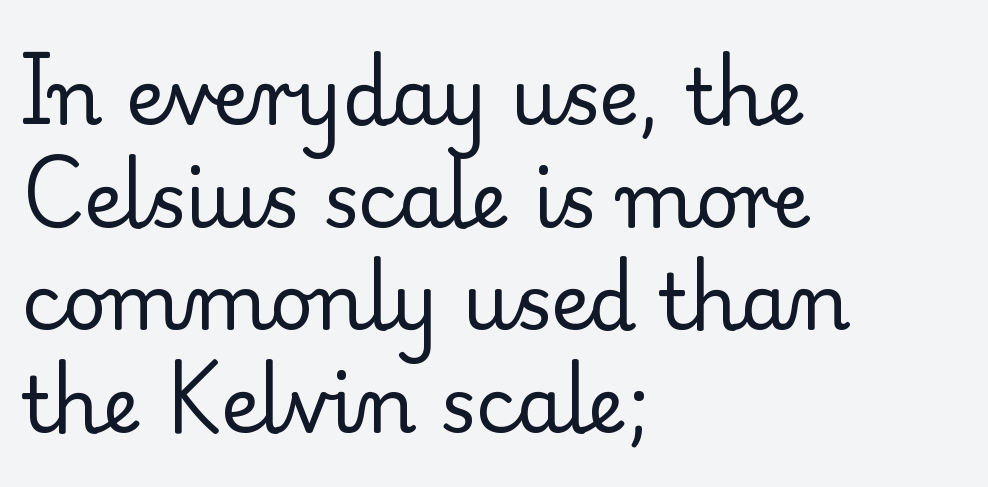
The image shows 76 px regular-weight serif type, upright; set left-aligned, normal line spacing (1.35x), normal letter spacing, not underlined; low stroke contrast and a small x-height.
